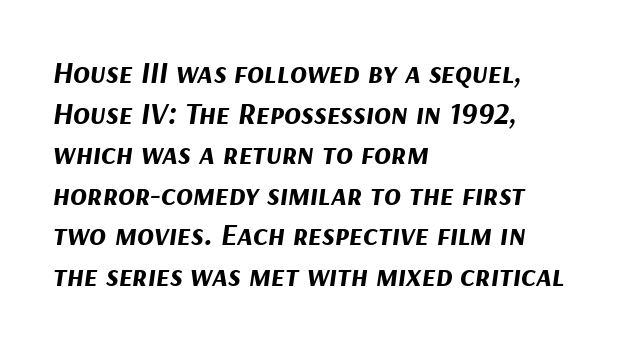
The image shows 31 px bold type, italic (leaning right); set left-aligned, normal line spacing (1.31x), normal letter spacing, not underlined; medium stroke contrast and a medium x-height.
